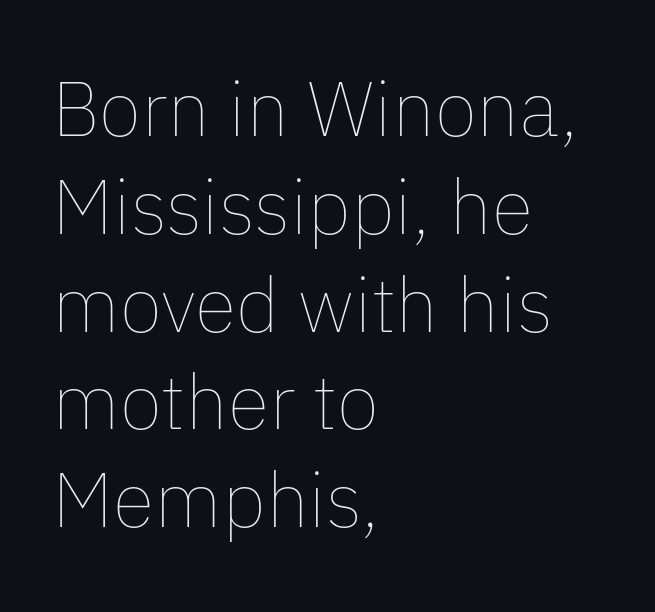
{"italic": "no", "bold": "no", "weight": "thin", "width": "normal", "stroke_contrast": "low", "x_height": "medium", "monospaced": "no", "underline": "no", "align": "left", "line_spacing": "normal", "line_spacing_ratio": 1.27, "letter_spacing": "normal", "letter_spacing_em": 0.0, "glyph_px": 77}
